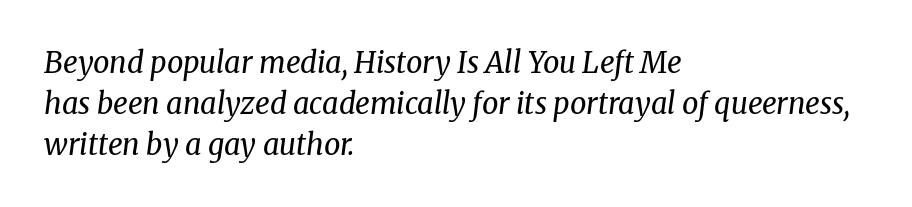
{"serif": "yes", "italic": "yes", "lean": "right", "slant_degrees": 8, "bold": "no", "weight": "regular", "width": "normal", "stroke_contrast": "medium", "x_height": "medium", "monospaced": "no", "underline": "no", "align": "left", "line_spacing": "normal", "line_spacing_ratio": 1.41, "letter_spacing": "normal", "letter_spacing_em": 0.0, "glyph_px": 29}
